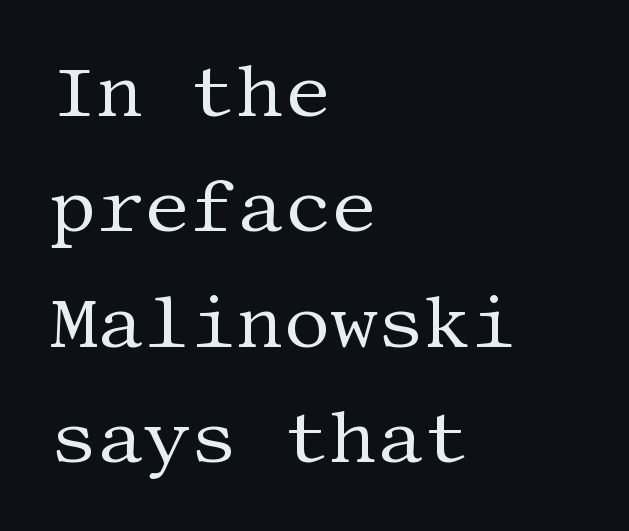
Q: Is the text bold? A: No.
Q: Is the text italic (slanted)? A: No, it is upright.
Q: Is the typeface a serif or a sans-serif typeface? A: Serif.
Q: Is the text underlined? A: No.
Q: How is the paragraph aligned? A: Left-aligned.
Q: Is the spacing between letters normal or unusually wide? A: Normal.
Q: Is the spacing between lines tight, normal or loose? A: Normal.
Q: Width (condensed, normal, or wide)? A: Normal.
Q: Stroke contrast? A: Medium.
Q: x-height? A: Large.
